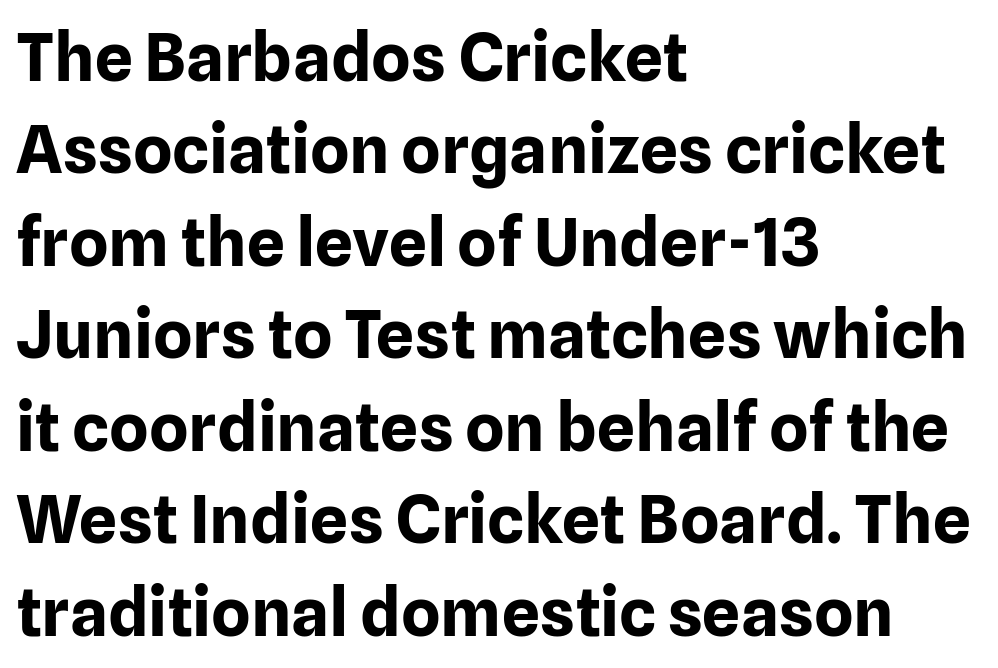
Grotesque or geometric, the face here clearly has no serifs. The paragraph has a hard left edge and a soft right edge. Think of a printed novel: that variable character pitch is what you see here. Unlike italic type, these characters show no tilt at all.
